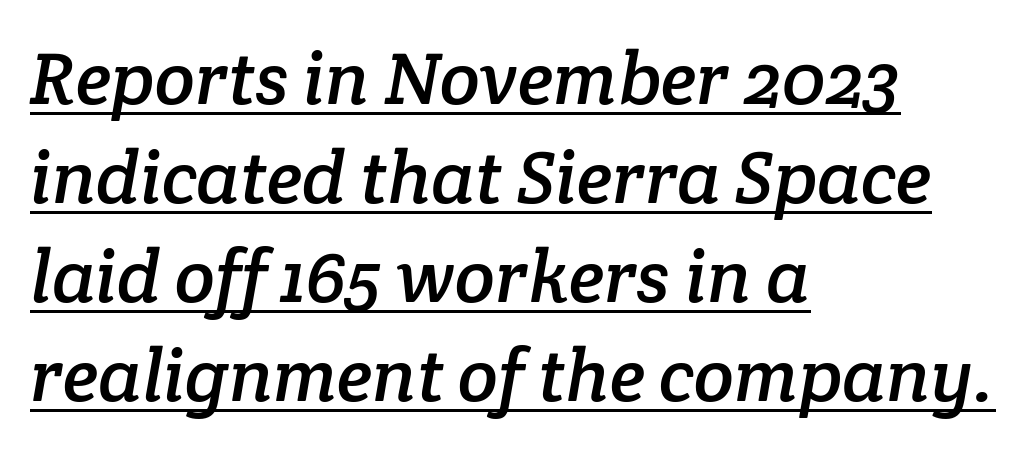
{"serif": "yes", "width": "normal", "stroke_contrast": "low", "x_height": "medium", "monospaced": "no", "underline": "yes", "align": "left", "line_spacing": "normal", "line_spacing_ratio": 1.34, "letter_spacing": "normal", "letter_spacing_em": 0.0, "glyph_px": 74}
